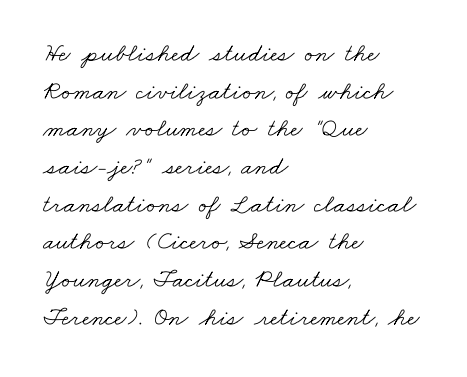
{"bold": "no", "underline": "no", "align": "left", "line_spacing": "normal", "line_spacing_ratio": 1.45, "letter_spacing": "normal", "letter_spacing_em": 0.0, "glyph_px": 26}
